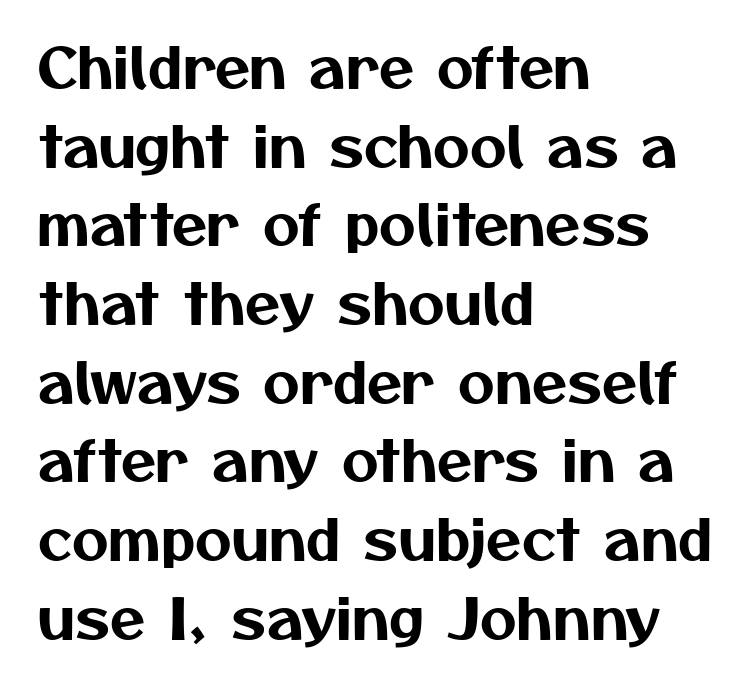
The image shows 57 px sans-serif type; set left-aligned, normal line spacing (1.38x), normal letter spacing, not underlined; medium stroke contrast and a medium x-height.
